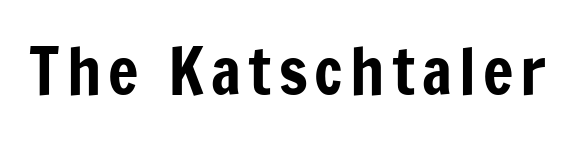
Do the characters align in a grid? No, the font is proportional. Check where the strokes stop: nothing finishes them off — pure sans. Tall strokes in this sample are plumb rather than angled. The zone under the glyphs is completely vacant.
